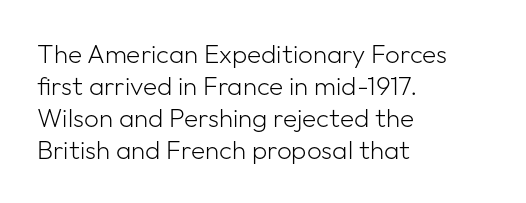
{"italic": "no", "bold": "no", "underline": "no", "align": "left", "line_spacing_ratio": 1.23, "letter_spacing": "normal", "letter_spacing_em": 0.0, "glyph_px": 26}
